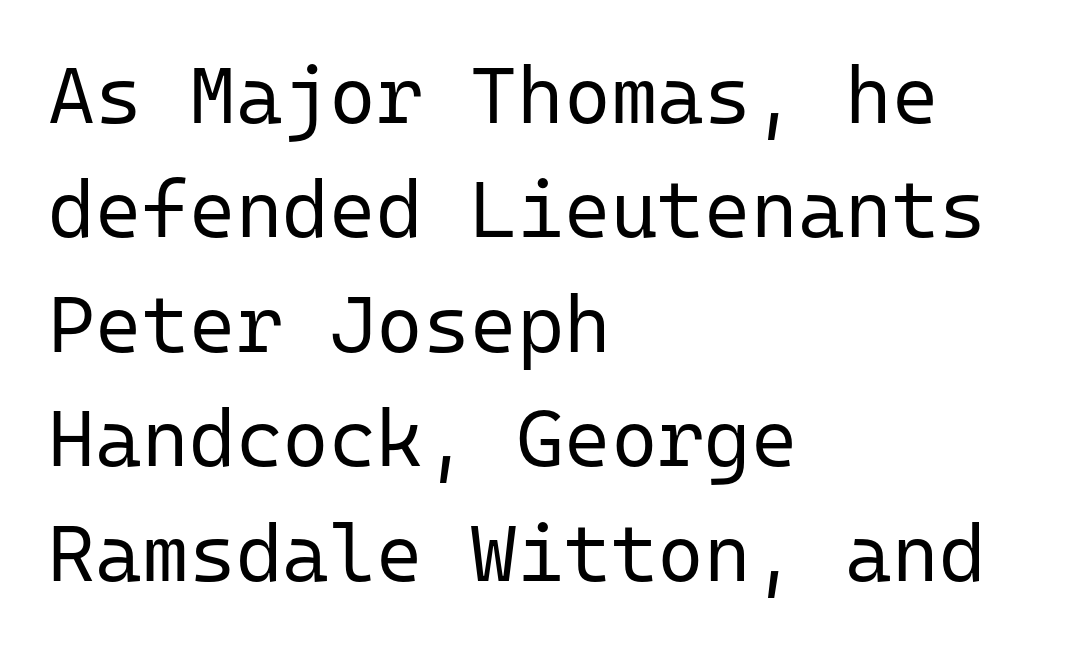
The image shows 80 px regular-weight sans-serif type, upright, monospaced; set left-aligned, normal line spacing (1.43x), normal letter spacing, not underlined; low stroke contrast and a medium x-height.
